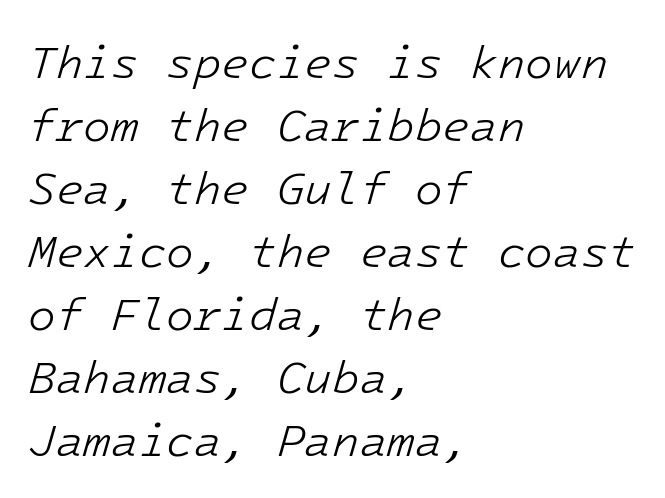
The face used here has a pronounced slope to its letters. Where is the straight margin? On the left. A typesetter would call this monospace, since all characters share one set width. Standard letterfit; no display-style spreading of the glyphs.
